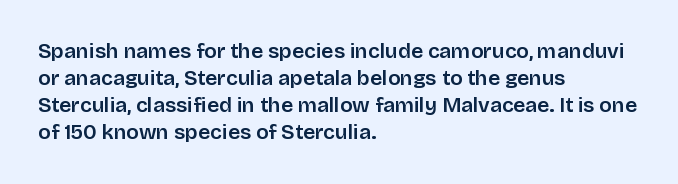
The letters stand straight up with perfectly vertical stems. Tracking here is standard; glyphs follow each other at the usual distance. Whoever set this chose a conventional vertical rhythm. The paragraph has a hard left edge and a soft right edge. Has an underline been added? It has not.
